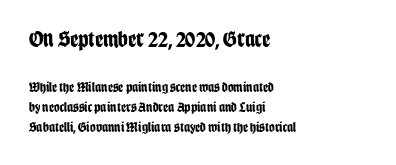
{"italic": "no", "bold": "yes", "underline": "no", "align": "left", "line_spacing": "normal", "line_spacing_ratio": 1.44, "letter_spacing": "normal", "letter_spacing_em": 0.0, "larger_block": "first", "size_ratio": 1.64, "glyph_px": 23}
